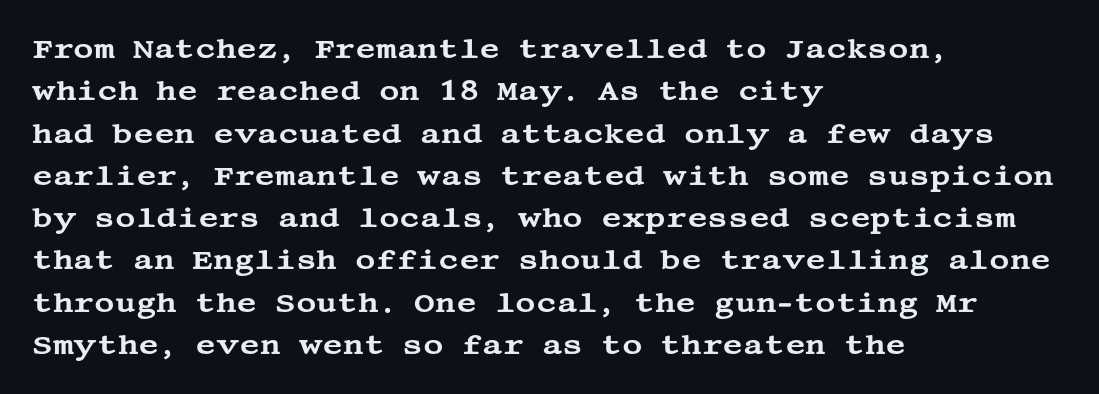
Underline: absent. The paragraph has a hard left edge and a soft right edge. The gaps between neighbouring characters are ordinary and unremarkable. Leading: standard. The letters carry serifs — small finishing strokes at the ends of their stems.
